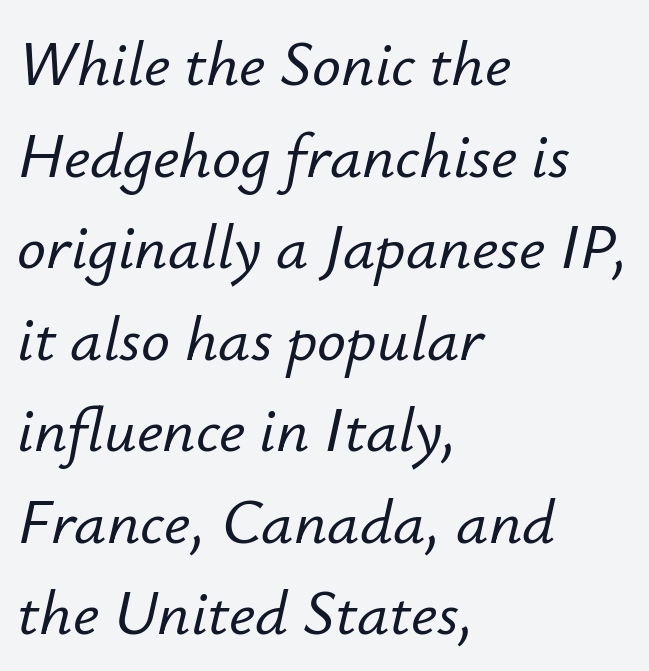
{"italic": "yes", "lean": "right", "slant_degrees": 12, "width": "normal", "stroke_contrast": "low", "x_height": "small", "monospaced": "no", "underline": "no", "align": "left", "line_spacing": "normal", "line_spacing_ratio": 1.43, "letter_spacing": "normal", "letter_spacing_em": 0.0, "glyph_px": 64}
